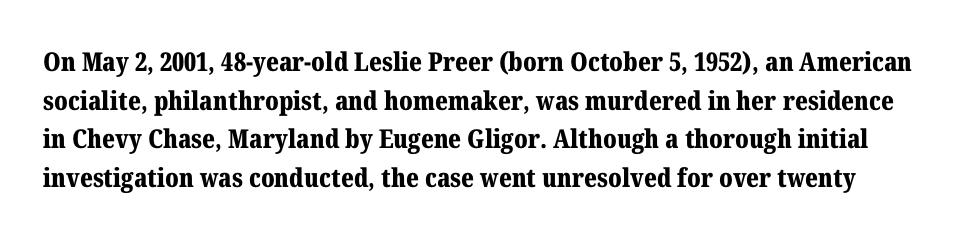
{"italic": "no", "bold": "yes", "underline": "no", "line_spacing": "normal", "line_spacing_ratio": 1.49, "letter_spacing": "normal", "letter_spacing_em": 0.0, "glyph_px": 26}
